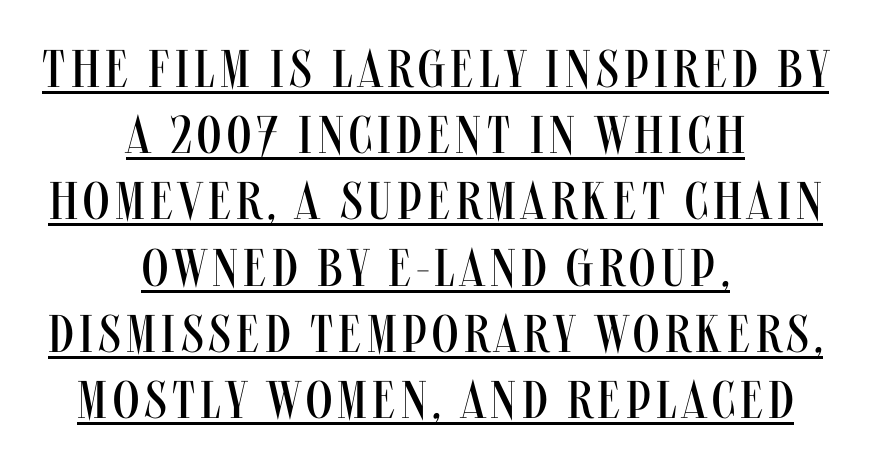
Q: Is the text bold? A: No.
Q: Is the text italic (slanted)? A: No, it is upright.
Q: Is the typeface a serif or a sans-serif typeface? A: Sans-serif.
Q: Is the text underlined? A: Yes.
Q: How is the paragraph aligned? A: Centered.
Q: Is the spacing between lines tight, normal or loose? A: Normal.
Q: Width (condensed, normal, or wide)? A: Condensed.
Q: Stroke contrast? A: Medium.
Q: x-height? A: Large.
Q: Monospaced? A: No.
